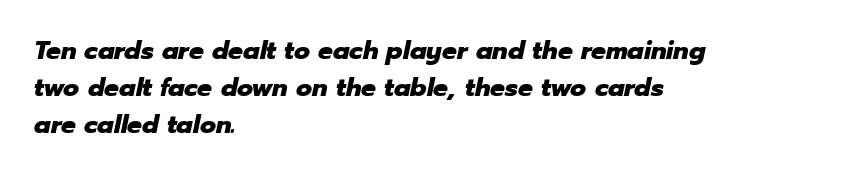
The paragraph shown leans on its left margin. Compared with an ordinary text face, these strokes are far heavier — a full bold. The block of text has a typical density, with ordinary space between rows. Bare-footed words on every line.
